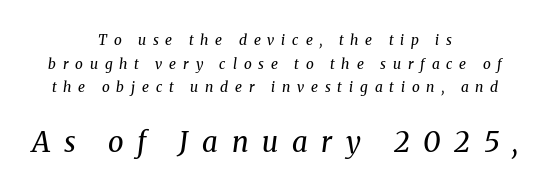
Baseline-to-baseline distance is the conventional proportion of letter height. Observe the serifs anchoring each vertical stroke in this sample. A centered setting, common on invitations and titles, is used for this passage. This rendering features lettering with no underline.
